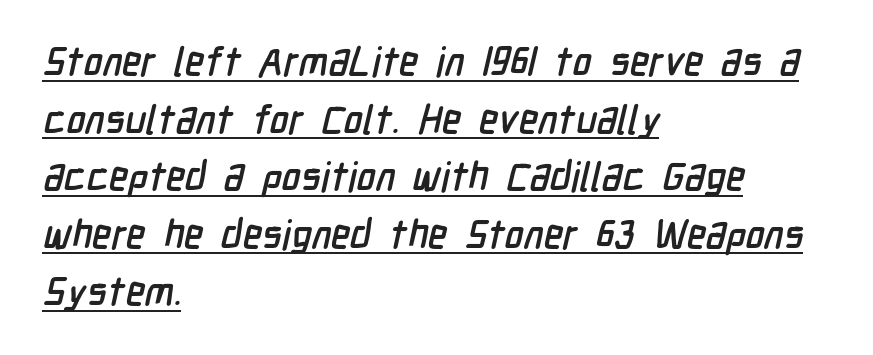
The specimen includes a rule beneath the text block's lines. Nope, no serifs anywhere on these letters. These lines are rendered in a variable-pitch font. Each line starts at the same left margin while the right side varies. The line-height multiplier appears to be the usual default. Nobody touched the tracking dial on this one.
